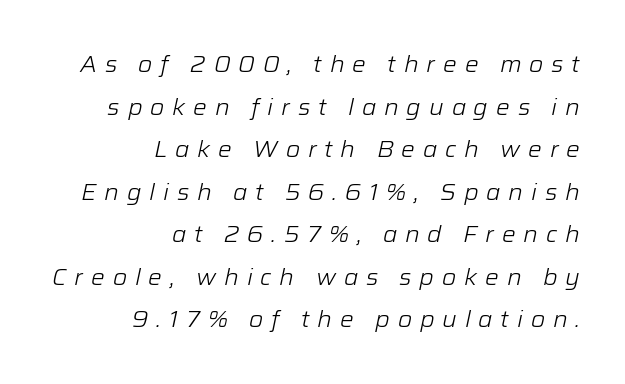
The image shows 23 px text type, italic (leaning right); set right-aligned, line spacing 1.85x, unusually wide letter spacing (+0.34 em), not underlined.
